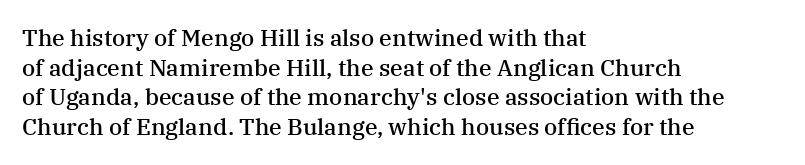
Q: Is the text bold? A: Semi-bold.
Q: Is the text italic (slanted)? A: No, it is upright.
Q: Is the text underlined? A: No.
Q: How is the paragraph aligned? A: Left-aligned.
Q: Is the spacing between letters normal or unusually wide? A: Normal.
Q: Is the spacing between lines tight, normal or loose? A: Normal.
